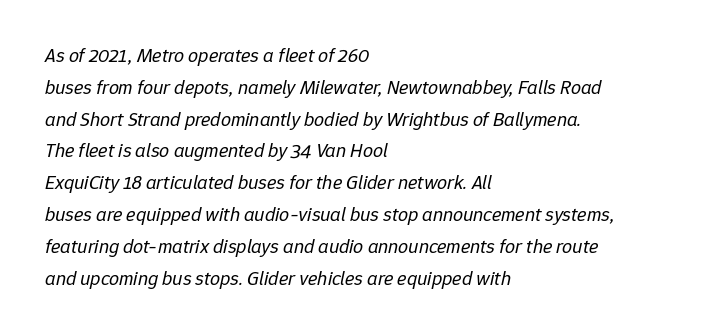
Visually the block forms a straight wall on the left and a jagged coastline on the right. Weight: regular or lighter. The space beneath each line is pristine and unruled. A normal amount of white space separates one row of letters from the next. This sample uses plain, unmodified letter spacing.
